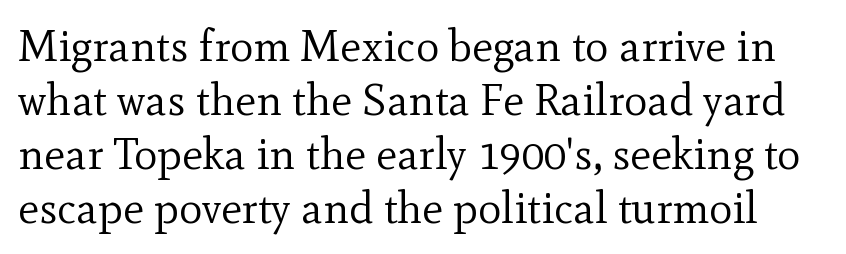
The image shows 44 px regular-weight serif type, upright; set line spacing 1.23x, normal letter spacing, not underlined; a small x-height.
